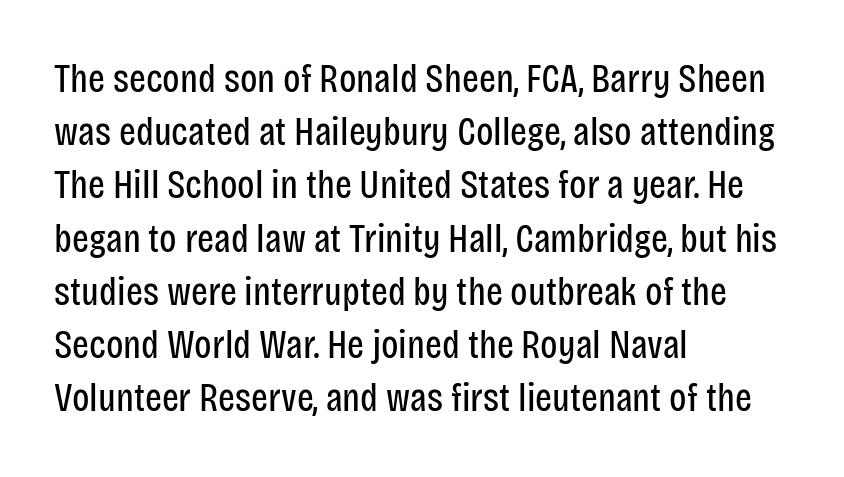
{"serif": "no", "italic": "no", "bold": "no", "weight": "regular", "width": "condensed", "stroke_contrast": "low", "x_height": "large", "monospaced": "no", "underline": "no", "align": "left", "line_spacing": "normal", "line_spacing_ratio": 1.33, "letter_spacing": "normal", "letter_spacing_em": 0.0, "glyph_px": 40}
